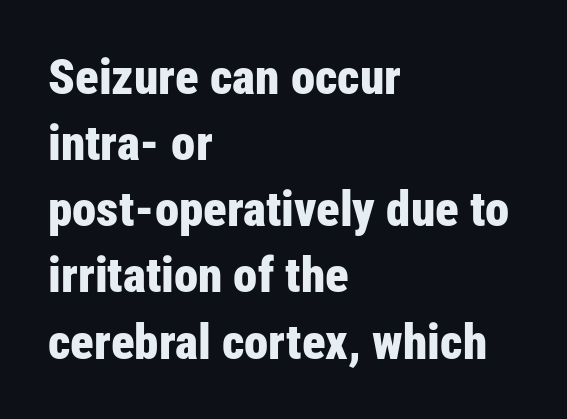
Letters rest on an invisible, unmarked baseline. Do the characters align in a grid? No, the font is proportional. The passage shown is typeset with a sans-serif family. Bold? Absolutely — the strokes are thick and heavy.
